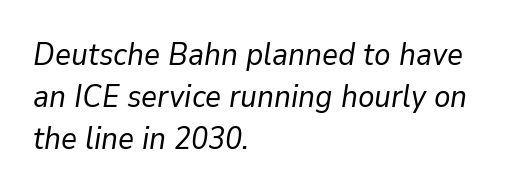
Unbolded letterforms with no extra heft. This sample is left-justified, so line endings fall wherever the words run out. When letters slant like this, we call the style italic. The gap between lines stays unmarked. What stands out about the letter spacing? Nothing — it is the standard amount.
